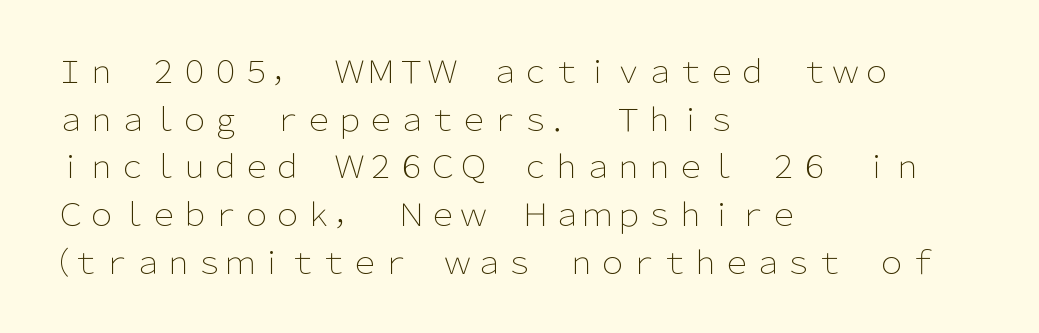
Q: Is the text bold? A: No.
Q: Is the text italic (slanted)? A: No, it is upright.
Q: Is the typeface a serif or a sans-serif typeface? A: Sans-serif.
Q: Is the text underlined? A: No.
Q: How is the paragraph aligned? A: Left-aligned.
Q: Is the spacing between letters normal or unusually wide? A: Normal.
Q: Is the spacing between lines tight, normal or loose? A: Normal.
Q: Width (condensed, normal, or wide)? A: Normal.
Q: Stroke contrast? A: Low.
Q: x-height? A: Medium.
Q: Monospaced? A: No.
